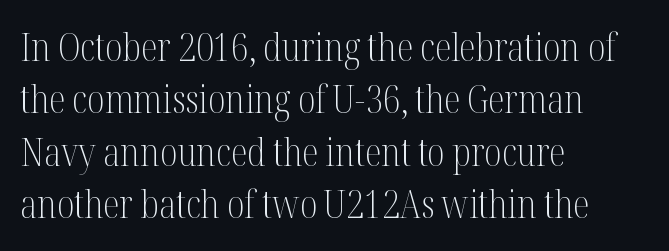
{"serif": "yes", "italic": "no", "bold": "no", "weight": "light", "width": "condensed", "stroke_contrast": "medium", "x_height": "medium", "monospaced": "no", "underline": "no", "align": "left", "line_spacing": "normal", "line_spacing_ratio": 1.38, "letter_spacing": "normal", "letter_spacing_em": 0.0, "glyph_px": 38}
